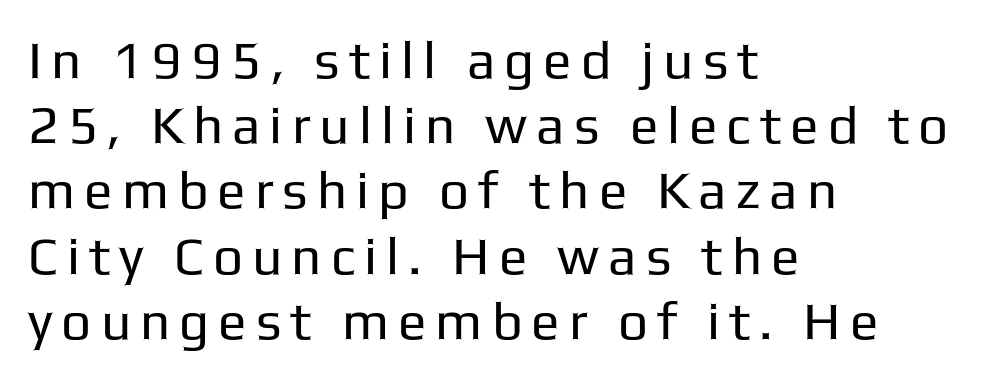
{"serif": "no", "italic": "no", "bold": "no", "weight": "regular", "width": "normal", "stroke_contrast": "low", "x_height": "medium", "monospaced": "no", "underline": "no", "align": "left", "line_spacing_ratio": 1.23, "glyph_px": 53}
